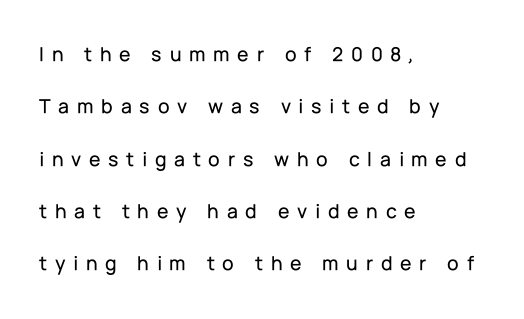
The image shows 21 px text type, upright; set left-aligned, loose line spacing (2.49x), unusually wide letter spacing (+0.37 em), not underlined.
